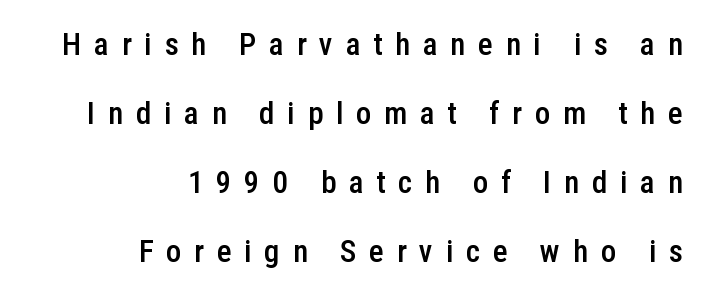
Q: Is the text bold? A: Semi-bold.
Q: Is the text italic (slanted)? A: No, it is upright.
Q: Is the typeface a serif or a sans-serif typeface? A: Sans-serif.
Q: Is the text underlined? A: No.
Q: How is the paragraph aligned? A: Right-aligned.
Q: Is the spacing between letters normal or unusually wide? A: Unusually wide.
Q: Is the spacing between lines tight, normal or loose? A: Loose.
Q: Width (condensed, normal, or wide)? A: Condensed.
Q: Stroke contrast? A: Low.
Q: x-height? A: Medium.
Q: Monospaced? A: No.
